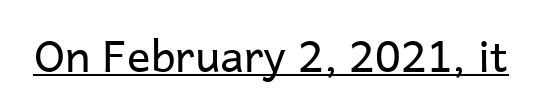
This rendering leaves character spacing at its baseline value. Posture: straight, roman, zero tilt. Somebody hit Ctrl+U on this one — the words are underlined. This sample has the flowing, uneven cadence of proportional lettering. The cut favours lightness, reaching ordinary text weight at its darkest. Examine the stroke ends and you'll find no serifs.
